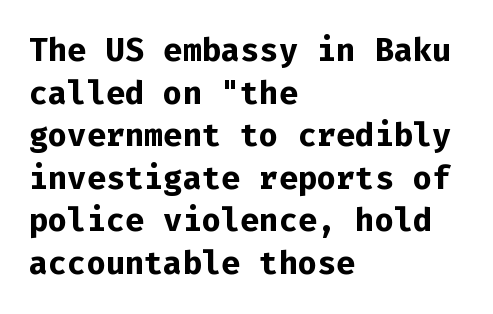
{"serif": "no", "italic": "no", "bold": "yes", "weight": "bold", "width": "normal", "stroke_contrast": "low", "x_height": "medium", "monospaced": "yes", "underline": "no", "align": "left", "line_spacing": "normal", "line_spacing_ratio": 1.33, "letter_spacing": "normal", "letter_spacing_em": 0.0, "glyph_px": 32}
